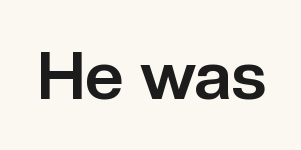
Only glyphs here, with clear space below each row. You'd pick this weight for a headline — it's a proper bold. These lines are rendered in a variable-pitch font. Nothing unusual about the tracking: characters are spaced as the font intends.
